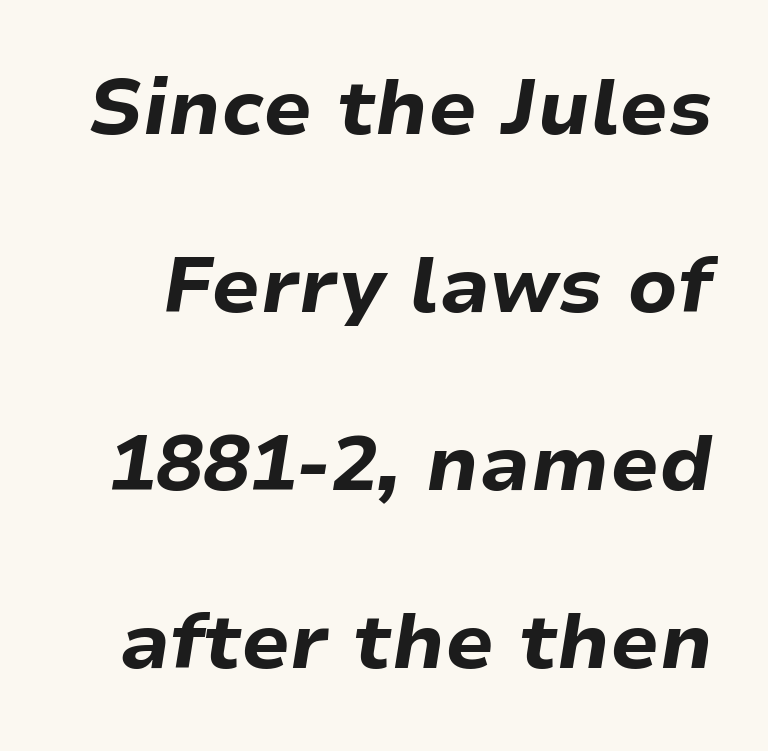
The letters advance in unequal steps, a hallmark of proportional type. Quick note: interline space is abundant. Compared with typical body copy, the letter spacing here is the same. You'd pick this weight for a headline — it's a proper bold. Style check: oblique. Check the space under the baseline: it is left empty.
